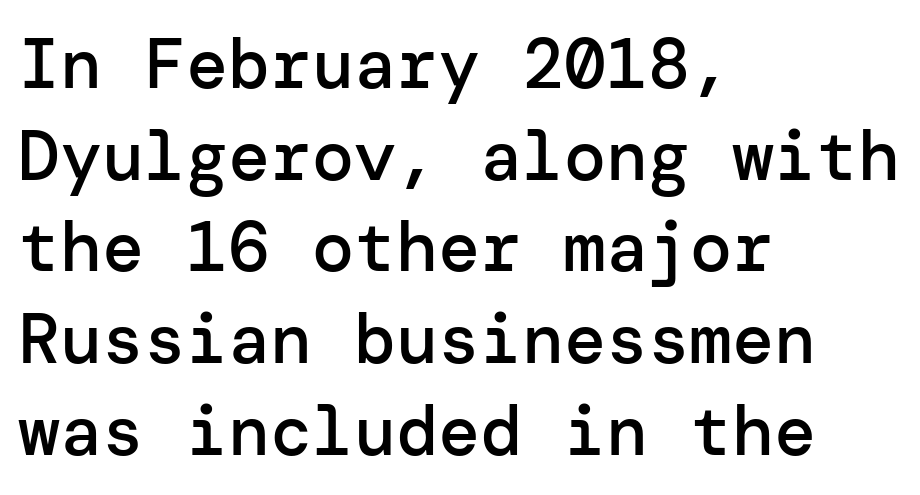
{"serif": "no", "italic": "no", "bold": "semi", "weight": "semibold", "width": "normal", "stroke_contrast": "low", "x_height": "medium", "underline": "no", "align": "left", "line_spacing": "normal", "line_spacing_ratio": 1.31, "letter_spacing": "normal", "letter_spacing_em": 0.0, "glyph_px": 70}
